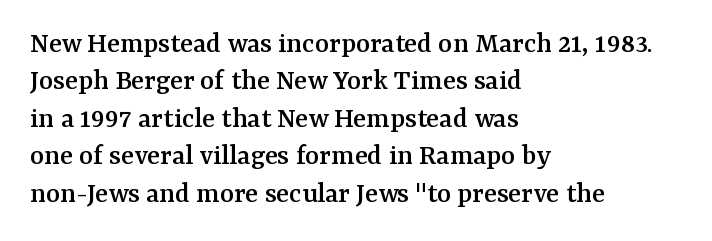
The image shows 30 px serif type, upright; set left-aligned, normal line spacing (1.25x), normal letter spacing, not underlined; medium stroke contrast and a medium x-height.
